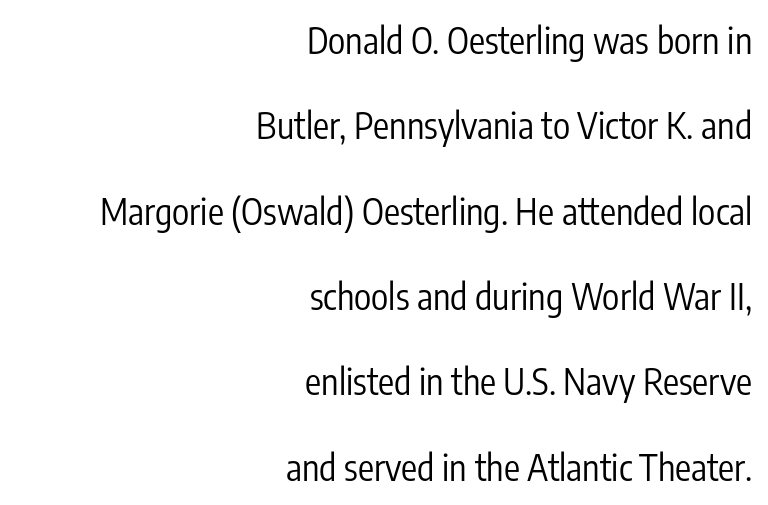
Vertical stems look standard width or narrower in stroke. The passage shown is typeset with a sans-serif family. The gaps between neighbouring characters are ordinary and unremarkable. The passage shown is typed in a proportional face where columns would drift.
